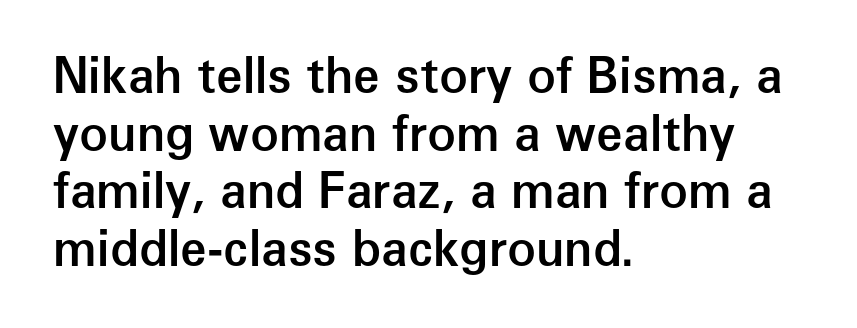
{"serif": "no", "italic": "no", "bold": "semi", "weight": "semibold", "width": "normal", "stroke_contrast": "low", "x_height": "medium", "monospaced": "no", "underline": "no", "align": "left", "line_spacing_ratio": 1.2, "letter_spacing": "normal", "letter_spacing_em": 0.0, "glyph_px": 48}
